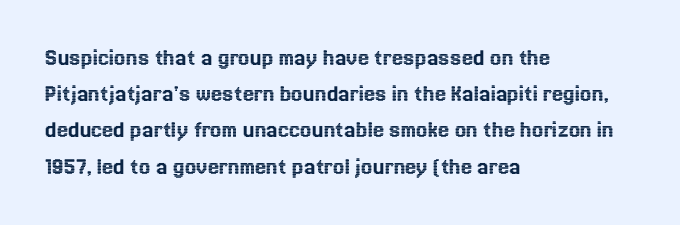
The image shows 25 px text type, upright; set left-aligned, normal line spacing (1.45x), normal letter spacing, not underlined.
